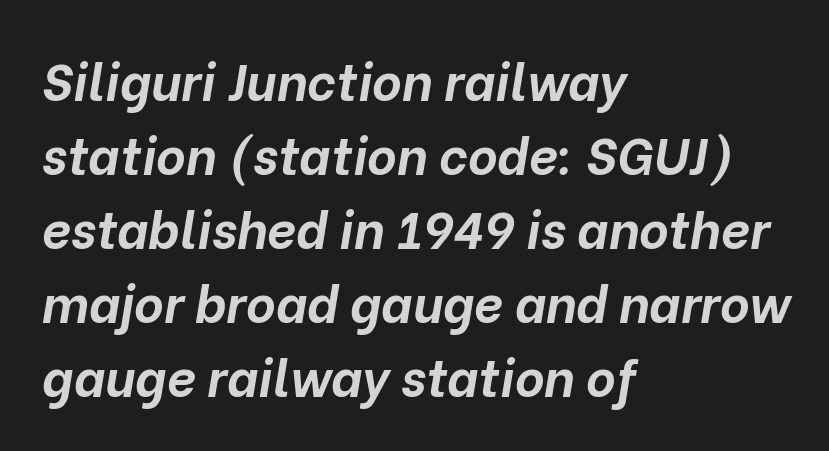
Does the copy run flush right? No — it runs flush left. The passage shown stacks its lines at a standard gap. The typesetting leans heavy: a genuine bold. Character widths vary here, with narrow letters taking less room than wide ones. Descenders are the only things crossing below the line.
